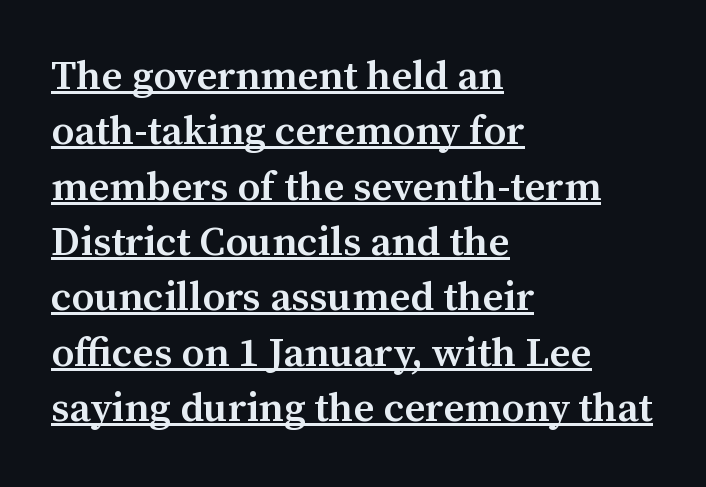
The image shows 41 px semibold serif type, upright; set left-aligned, normal line spacing (1.35x), normal letter spacing, underlined; medium stroke contrast and a medium x-height.
